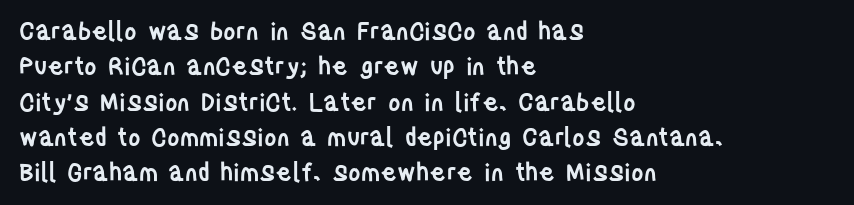
A fair bit of extra ink — the face is semibold, not bold. A roman cut, with each character standing at attention. The ragged edge is on the right, which tells us the setting is flush left. Leading: standard. The area under the type is left untouched.
